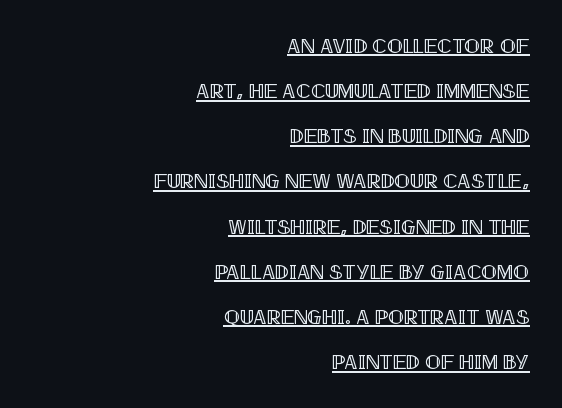
The image shows 21 px text type, upright; set right-aligned, loose line spacing (2.15x), normal letter spacing, underlined.
